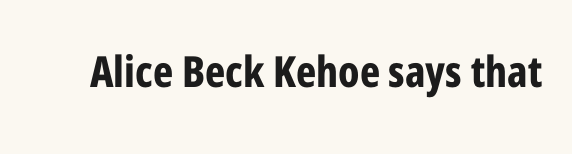
The strokes are fattened all the way to bold. Beneath every word, the page is bare. Between one letter and the next there's only the usual sliver of space. These lines are composed in type without serifs.
